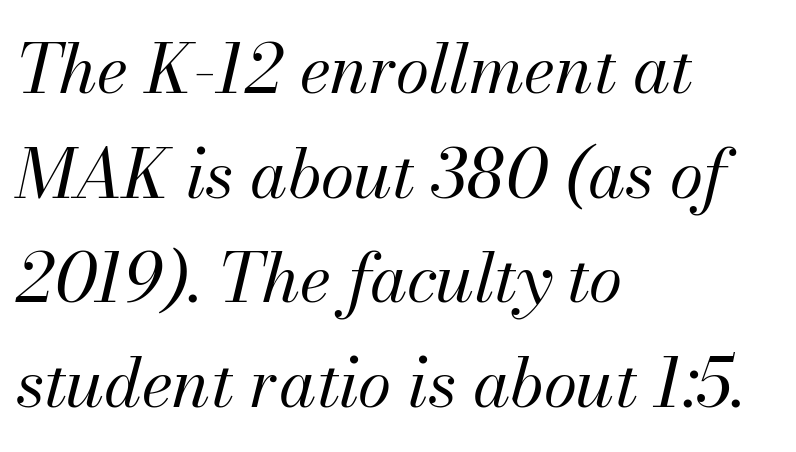
Nothing unusual about the tracking: characters are spaced as the font intends. Weight: in the light-to-regular range. Students, observe: this is what conventionally led text looks like. If you drew a line through each stem, it would be angled.
